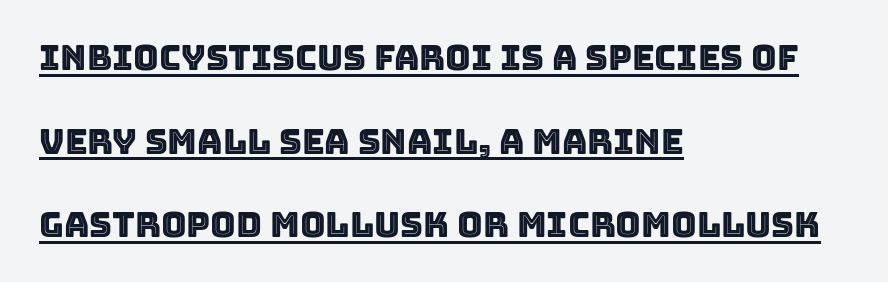
The image shows 35 px text type, upright; set left-aligned, loose line spacing (2.39x), normal letter spacing, underlined; a large x-height.
